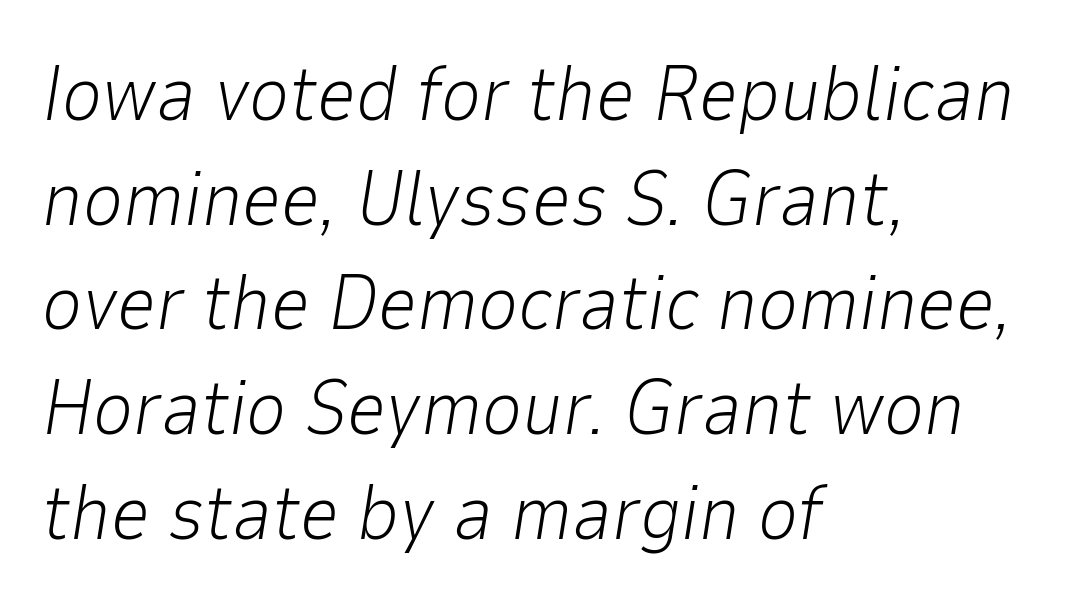
{"italic": "yes", "lean": "right", "slant_degrees": 9, "bold": "no", "weight": "light", "width": "normal", "stroke_contrast": "low", "x_height": "medium", "monospaced": "no", "underline": "no", "align": "left", "line_spacing": "normal", "line_spacing_ratio": 1.36, "letter_spacing": "normal", "letter_spacing_em": 0.0, "glyph_px": 77}
